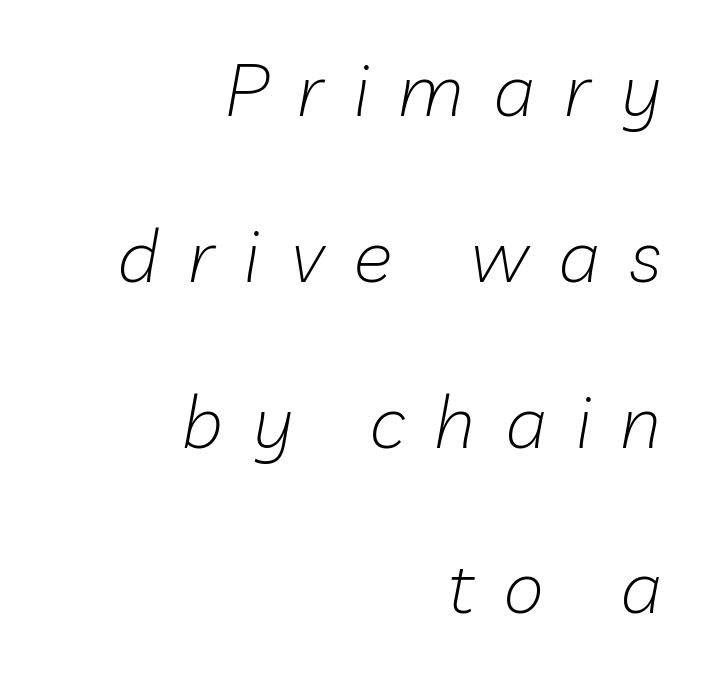
The image shows 74 px light type, italic (leaning right); set right-aligned, loose line spacing (2.24x), unusually wide letter spacing (+0.4 em), not underlined; low stroke contrast and a medium x-height.
